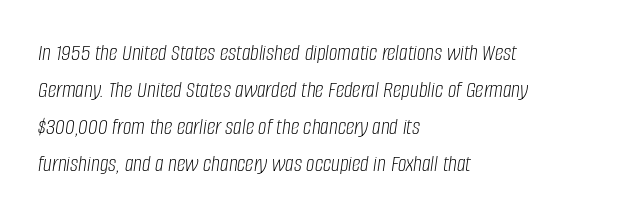
{"italic": "yes", "lean": "right", "slant_degrees": 8, "bold": "no", "underline": "no", "align": "left", "line_spacing": "normal", "line_spacing_ratio": 1.54, "letter_spacing": "normal", "letter_spacing_em": 0.0, "glyph_px": 24}
